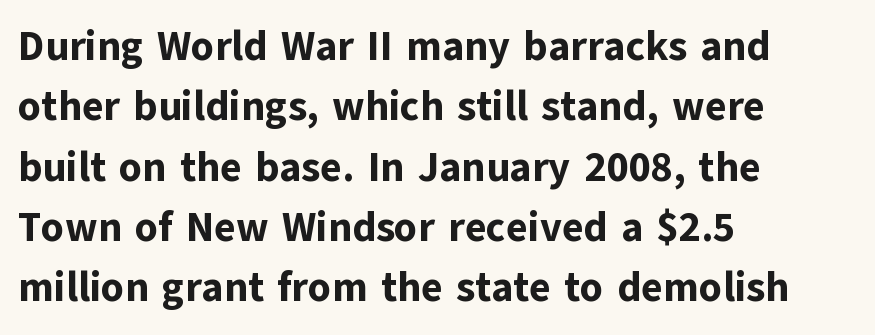
This sample uses plain, unmodified letter spacing. Heft: maximum for text — a bold. One-word summary of the alignment: left. You can tell from the bare stems that sans-serif type was used. This is the regular roman posture of the typeface.
